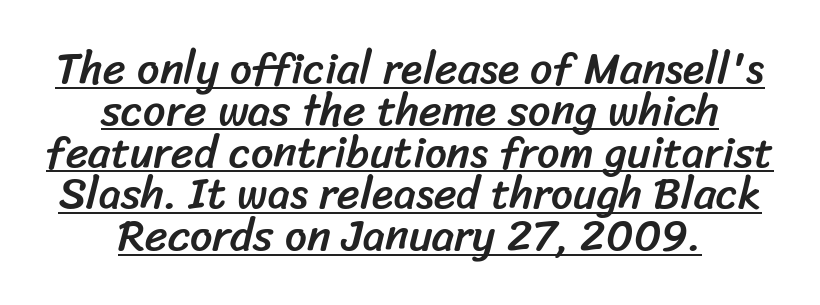
You can see a thin bar hugging the bottom of the glyphs. Do the characters align in a grid? No, the font is proportional. A centered setting, common on invitations and titles, is used for this passage. Tracking here is standard; glyphs follow each other at the usual distance.
